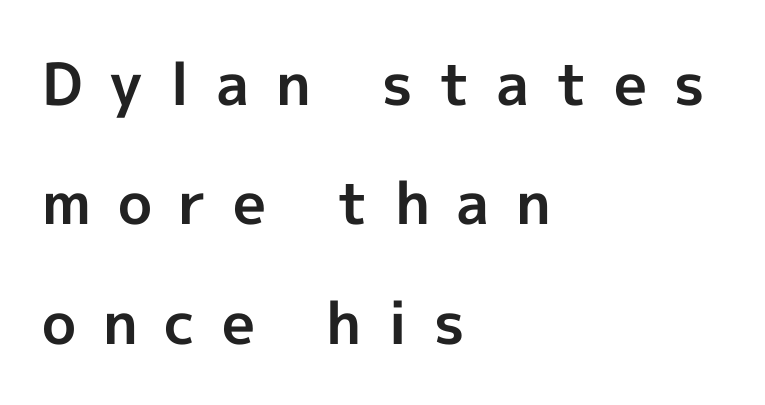
Q: Is the text bold? A: Yes.
Q: Is the text italic (slanted)? A: No, it is upright.
Q: Is the typeface a serif or a sans-serif typeface? A: Sans-serif.
Q: Is the text underlined? A: No.
Q: How is the paragraph aligned? A: Left-aligned.
Q: Is the spacing between letters normal or unusually wide? A: Unusually wide.
Q: Is the spacing between lines tight, normal or loose? A: Loose.
Q: Width (condensed, normal, or wide)? A: Normal.
Q: x-height? A: Medium.
Q: Monospaced? A: No.
